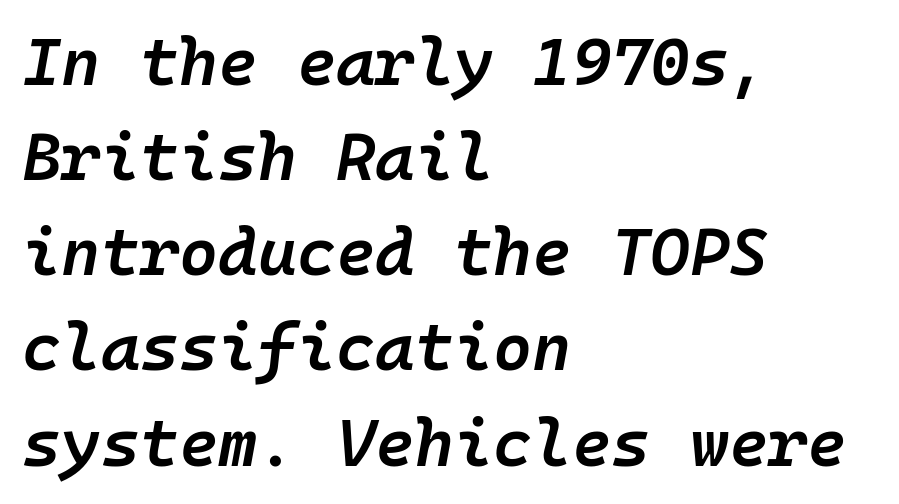
Observe the lean: these are italic letterforms. The horizontal fit of the characters is conventional and even. How heavy is the stroke? Medium-heavy — a semibold, shy of bold. The passage shown stacks its lines at a standard gap. The paragraph shown leans on its left margin.
